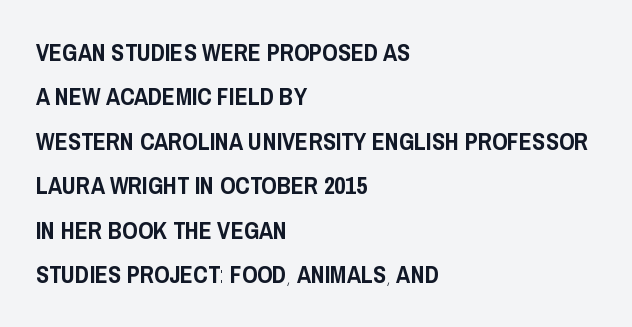
The compositor pushed each line to the left boundary. The gap between lines stays unmarked. Glyph-to-glyph distance matches everyday printed text. In terms of posture, this sample is upright.
